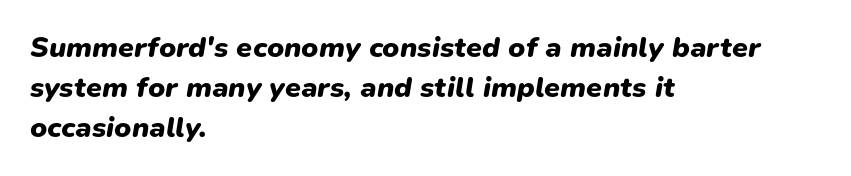
Short and long lines alike share a common starting point at left. Observe the lean: these are italic letterforms. Words float on clear page, feet unadorned. Thick stems and heavy bowls — unmistakably bold.
